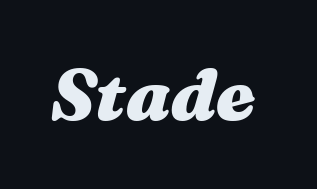
Q: Is the text bold? A: Yes.
Q: Is the text italic (slanted)? A: Yes, it leans right by about 16 degrees.
Q: Is the text underlined? A: No.
Q: Is the spacing between letters normal or unusually wide? A: Normal.
Q: Width (condensed, normal, or wide)? A: Wide.
Q: Stroke contrast? A: Medium.
Q: x-height? A: Medium.
Q: Monospaced? A: No.
